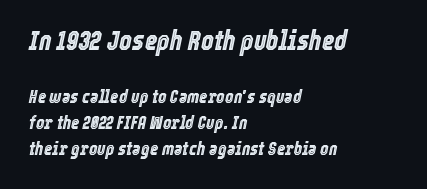
This sample keeps an unexceptional amount of space between lines. Tall strokes in this sample are angled rather than plumb. You could call the tracking neutral — neither tight nor loose. Check under the words: just untouched page. Which margin do the lines hug? The left one — the right edge is uneven.
